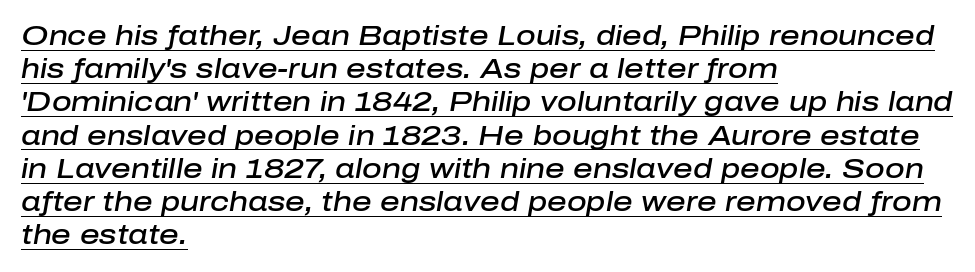
The image shows 27 px text type, italic (leaning right); set left-aligned, line spacing 1.23x, normal letter spacing, underlined.
